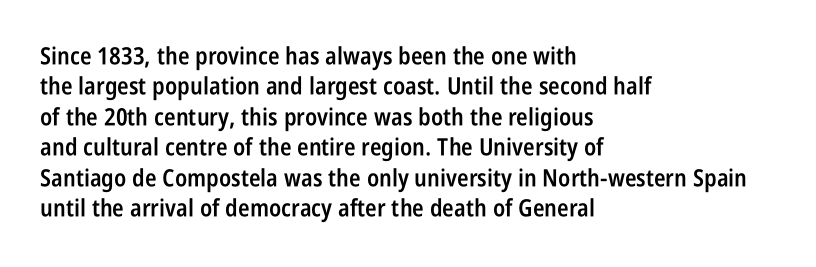
The paragraph shown leans on its left margin. A bit beefed up — I'd call it semibold rather than bold. The area under the type is left untouched. The horizontal fit of the characters is conventional and even. Students, observe: this is what conventionally led text looks like.
